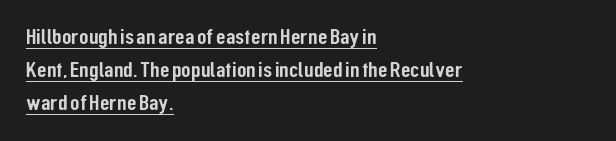
There is no visible air inserted between adjacent glyphs. Posture: upright roman. One glance says typical: line gaps are just what's usual. A typographer would call this underscored text.
